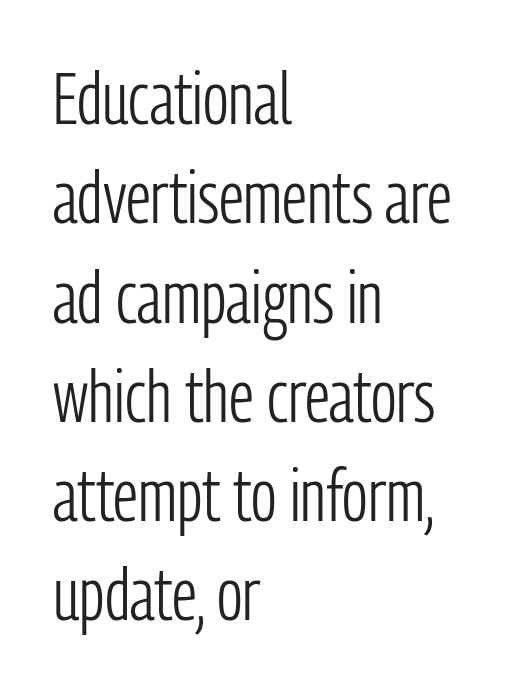
{"serif": "no", "italic": "no", "bold": "no", "weight": "light", "width": "condensed", "stroke_contrast": "low", "x_height": "medium", "monospaced": "no", "underline": "no", "align": "left", "line_spacing": "normal", "line_spacing_ratio": 1.36, "letter_spacing": "normal", "letter_spacing_em": 0.0, "glyph_px": 73}
